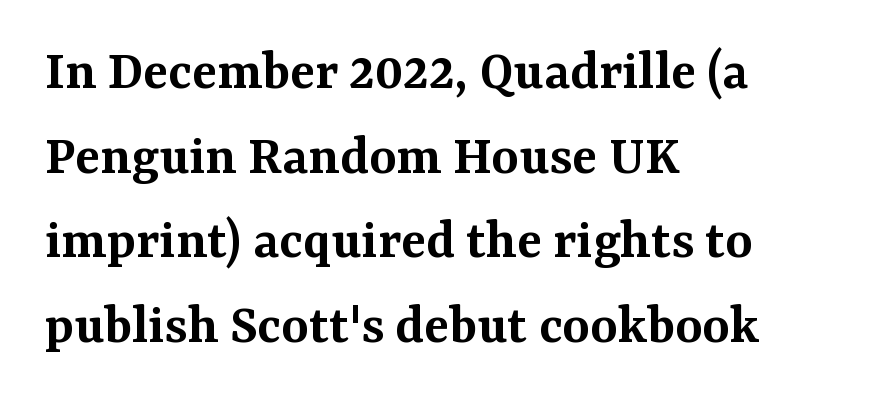
Letterform terminals end in serifs throughout the passage. The letters advance in unequal steps, a hallmark of proportional type. A semibold gives these letters moderate extra thickness, short of bold. If you drew a line through each stem, it would be perfectly vertical.
